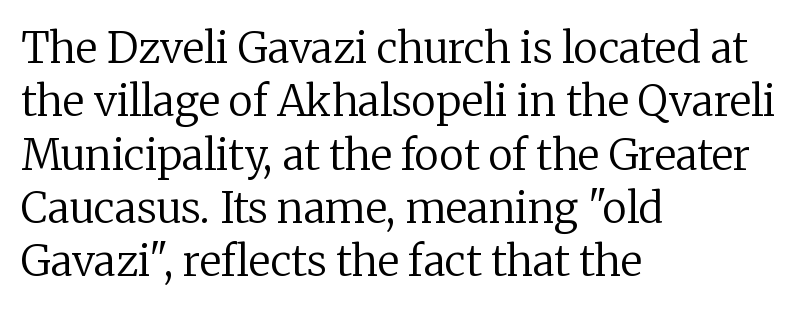
Posture: upright roman. Ink coverage per letter is moderate at most. The space beneath each line is pristine and unruled. What kind of face is this? One with serifs. Teacher's note: observe the even left margin — that is flush-left alignment. Varying glyph widths throughout — classic text-font behaviour.
